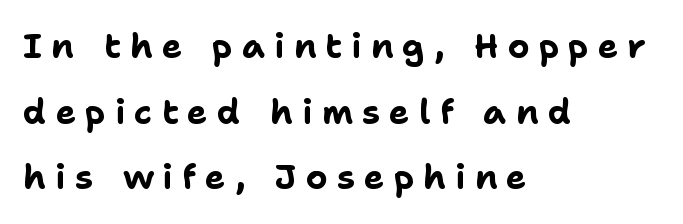
The passage shown has open, widely tracked lettering throughout. Bold? Absolutely — the strokes are thick and heavy. Line beginnings align vertically; line endings do not. Style check: upright.
